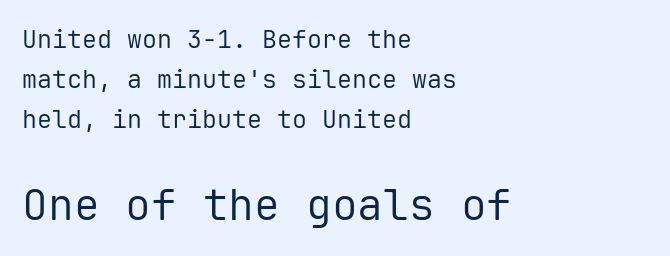
Characters follow at the spacing the type designer built in. Lines of text with bare space underneath. Typographically, this falls in the sans-serif category. Looks like terminal output: every glyph gets an equal slot. A student would call this left alignment; a typographer would say flush left, rag right.
